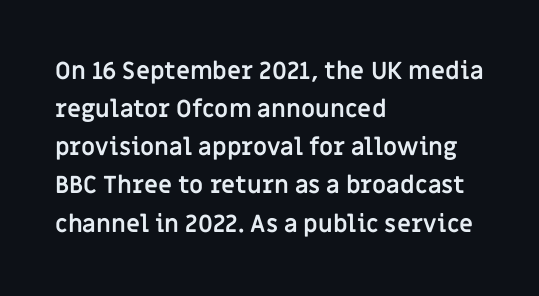
{"italic": "no", "bold": "yes", "underline": "no", "align": "left", "line_spacing": "normal", "line_spacing_ratio": 1.59, "letter_spacing": "normal", "letter_spacing_em": 0.0, "glyph_px": 24}
